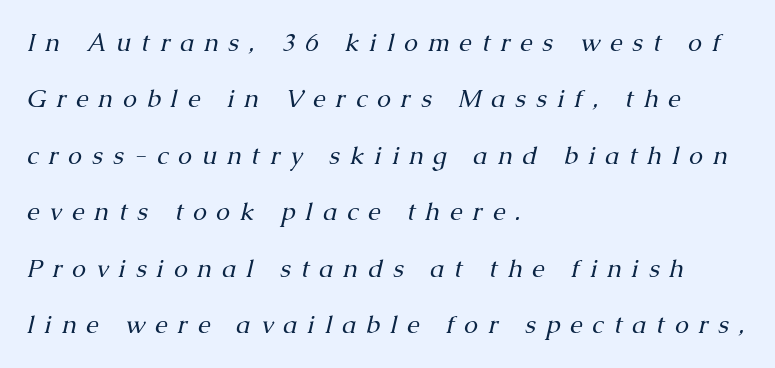
This rendering widens character spacing well past its baseline value. The rendering applies a slant to the glyphs. If you drew a ruler down the left edge, every line would touch it. The cut favours lightness, reaching ordinary text weight at its darkest. Does the leading feel generous? Absolutely, it's lavish.
